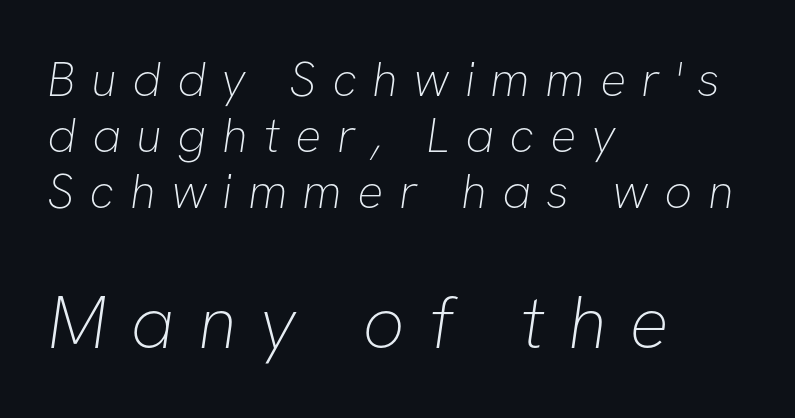
{"serif": "no", "bold": "no", "weight": "thin", "width": "normal", "stroke_contrast": "low", "x_height": "medium", "monospaced": "no", "underline": "no", "align": "left", "line_spacing": "tight", "line_spacing_ratio": 1.14, "letter_spacing": "wide", "letter_spacing_em": 0.31, "larger_block": "second", "size_ratio": 1.51, "glyph_px": 74}
